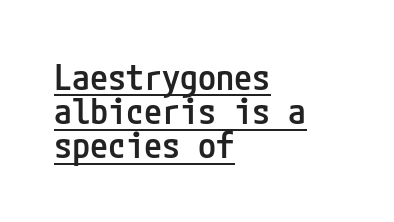
The image shows 36 px semibold, condensed sans-serif type, upright; set left-aligned, tight line spacing (0.95x), normal letter spacing, underlined; low stroke contrast and a medium x-height.
